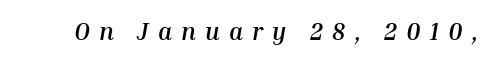
Q: Is the text bold? A: Yes.
Q: Is the text italic (slanted)? A: Yes, it leans right by about 10 degrees.
Q: Is the text underlined? A: No.
Q: Is the spacing between letters normal or unusually wide? A: Unusually wide.
